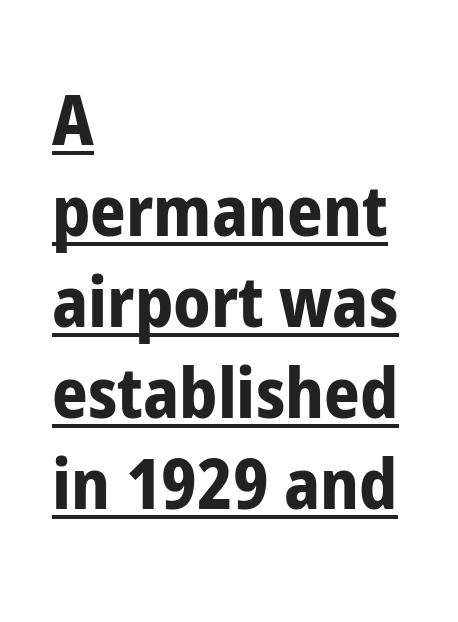
{"serif": "no", "italic": "no", "bold": "yes", "weight": "bold", "width": "condensed", "stroke_contrast": "low", "x_height": "medium", "monospaced": "no", "underline": "yes", "align": "left", "line_spacing": "normal", "line_spacing_ratio": 1.3, "letter_spacing": "normal", "letter_spacing_em": 0.0, "glyph_px": 70}
